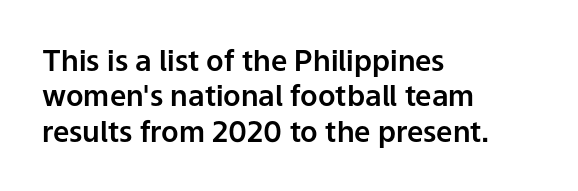
{"serif": "no", "italic": "no", "width": "normal", "stroke_contrast": "low", "x_height": "medium", "monospaced": "no", "underline": "no", "align": "left", "line_spacing_ratio": 1.22, "letter_spacing": "normal", "letter_spacing_em": 0.0, "glyph_px": 29}
